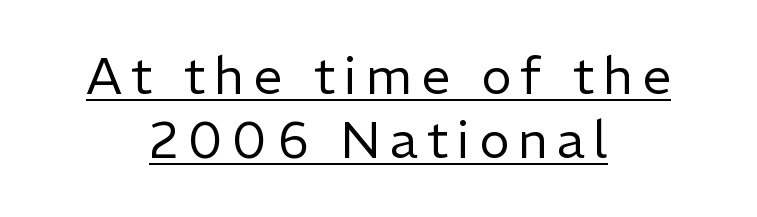
{"serif": "no", "italic": "no", "bold": "no", "weight": "regular", "width": "normal", "stroke_contrast": "low", "x_height": "medium", "monospaced": "no", "underline": "yes", "align": "center", "line_spacing": "normal", "line_spacing_ratio": 1.26, "glyph_px": 51}
